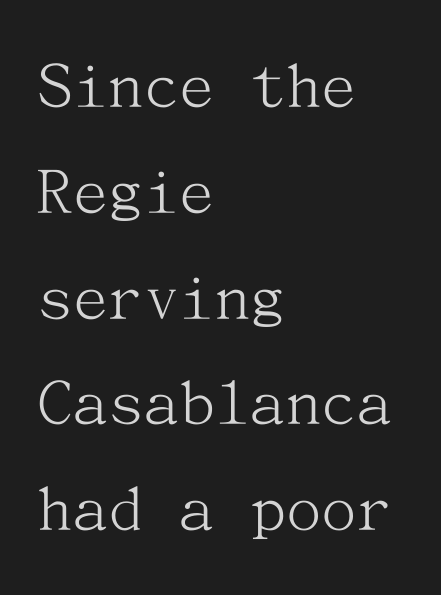
The designer went with a serif here, giving each stem small feet. What's the leading like? Ordinary, nothing unusual. The compositor pushed each line to the left boundary. A clean baseline with only descenders dipping below it. The letterforms sit shoulder to shoulder at normal distance. Summary of weight: not heavy and not bold.
